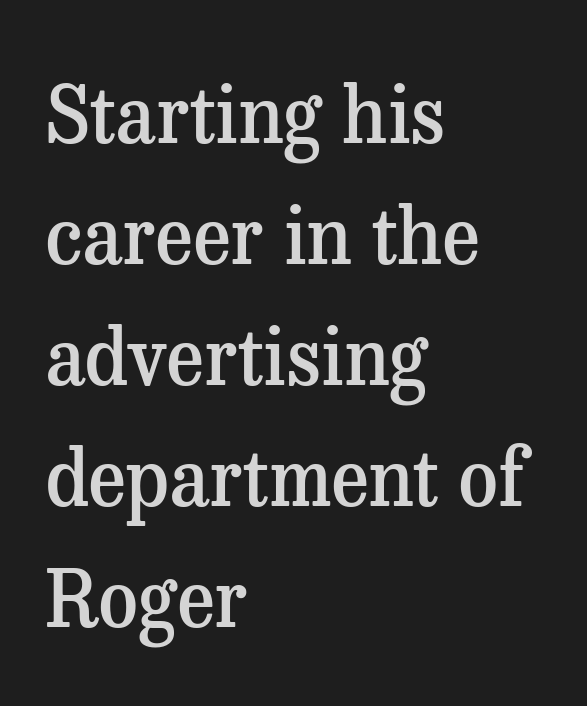
The image shows 78 px semibold serif type, upright; set left-aligned, normal line spacing (1.55x), normal letter spacing, not underlined; medium stroke contrast and a medium x-height.
